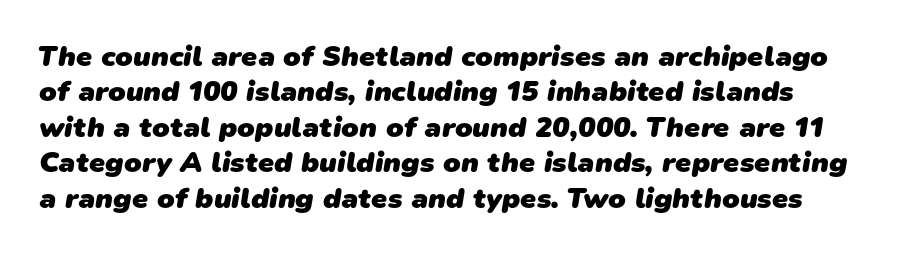
Q: Is the text bold? A: Yes.
Q: Is the typeface a serif or a sans-serif typeface? A: Sans-serif.
Q: Is the text underlined? A: No.
Q: Is the spacing between letters normal or unusually wide? A: Normal.
Q: Width (condensed, normal, or wide)? A: Normal.
Q: Stroke contrast? A: Low.
Q: x-height? A: Medium.
Q: Monospaced? A: No.
